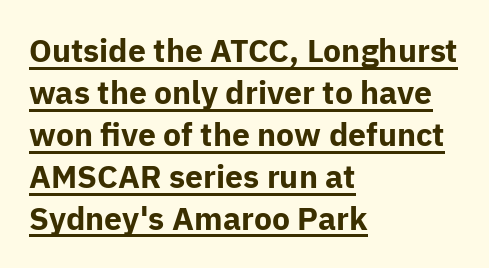
The image shows 32 px bold sans-serif type, upright; set left-aligned, normal line spacing (1.31x), normal letter spacing, underlined; low stroke contrast and a medium x-height.
